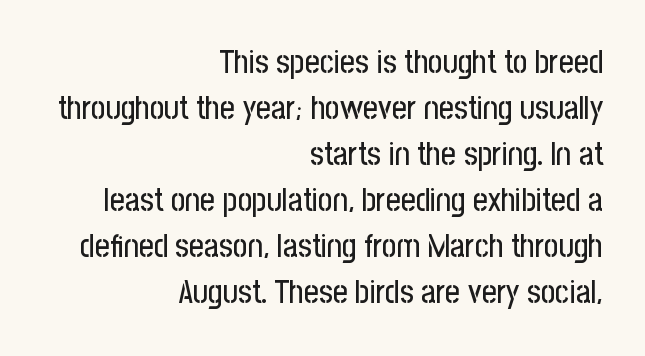
The image shows 32 px condensed sans-serif type, upright; set right-aligned, normal line spacing (1.44x), normal letter spacing, not underlined; low stroke contrast and a medium x-height.
